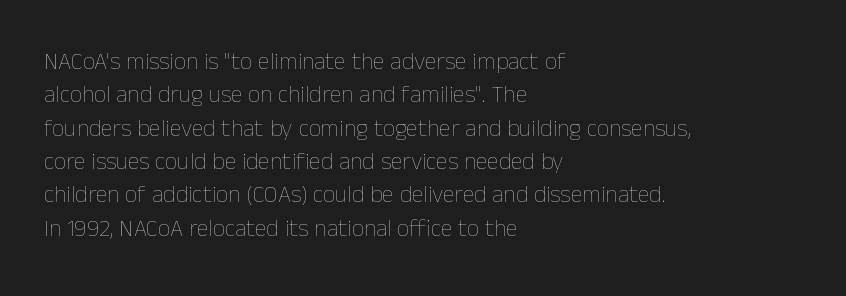
The letterforms sit at book weight or below. Posture: straight, roman, zero tilt. Tracking value appears to be zero — textbook default spacing. The passage shown stacks its lines at a standard gap. Is the block centered? No — it sits flush against the left margin. The foot of each line stays bare and open.
